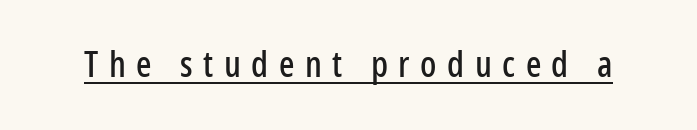
{"serif": "no", "italic": "no", "width": "condensed", "stroke_contrast": "low", "x_height": "medium", "monospaced": "no", "underline": "yes", "letter_spacing": "wide", "letter_spacing_em": 0.29, "glyph_px": 36}
